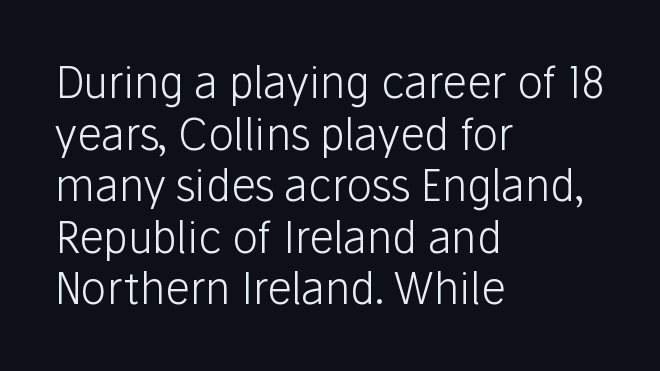
Q: Is the text bold? A: No.
Q: Is the text italic (slanted)? A: No, it is upright.
Q: Is the typeface a serif or a sans-serif typeface? A: Sans-serif.
Q: Is the text underlined? A: No.
Q: How is the paragraph aligned? A: Left-aligned.
Q: Is the spacing between letters normal or unusually wide? A: Normal.
Q: Width (condensed, normal, or wide)? A: Normal.
Q: Stroke contrast? A: Low.
Q: x-height? A: Medium.
Q: Monospaced? A: No.
